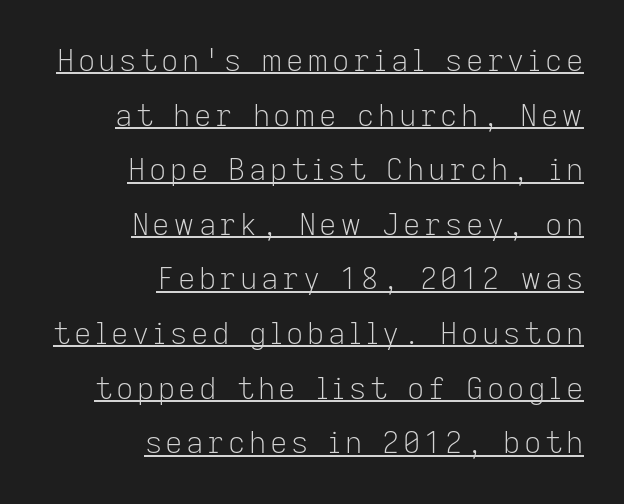
{"serif": "no", "italic": "no", "bold": "no", "weight": "light", "width": "normal", "stroke_contrast": "low", "x_height": "medium", "monospaced": "no", "underline": "yes", "align": "right", "line_spacing_ratio": 1.82, "glyph_px": 30}
